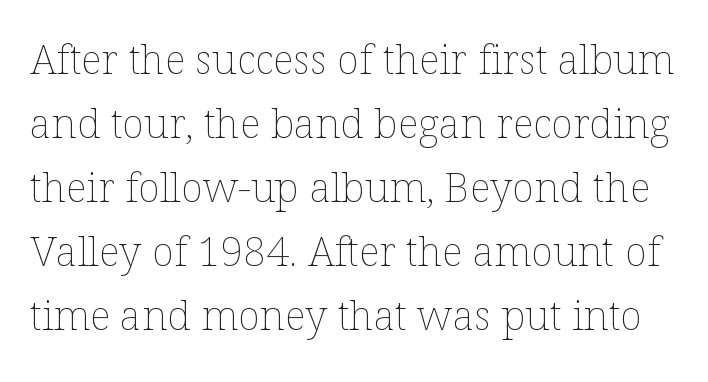
Q: Is the text bold? A: No.
Q: Is the text italic (slanted)? A: No, it is upright.
Q: Is the text underlined? A: No.
Q: Is the spacing between letters normal or unusually wide? A: Normal.
Q: Is the spacing between lines tight, normal or loose? A: Normal.
Q: Width (condensed, normal, or wide)? A: Normal.
Q: Stroke contrast? A: Low.
Q: x-height? A: Medium.
Q: Monospaced? A: No.
